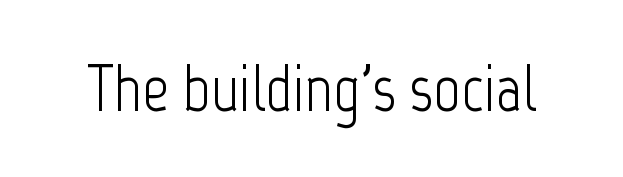
Letter spacing: default. Are there feet on the stems? There aren't — it's a sans. Unmarked baselines from the first word to the last. Do the letters lean? They stand straight.
